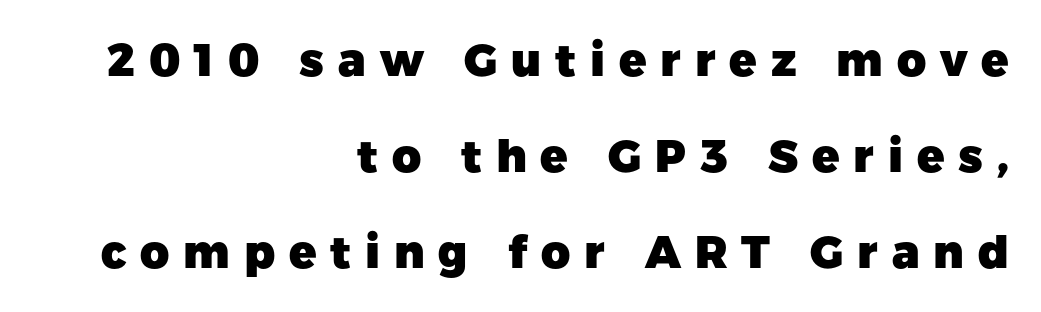
The rendering uses a bold face; every stroke is thick and dark. Which margin do the lines hug? The right one — the left edge is uneven. Widely set lines give the paragraph a tall, airy silhouette. A typesetter would label this face a sans. Varying glyph widths throughout — classic text-font behaviour.
